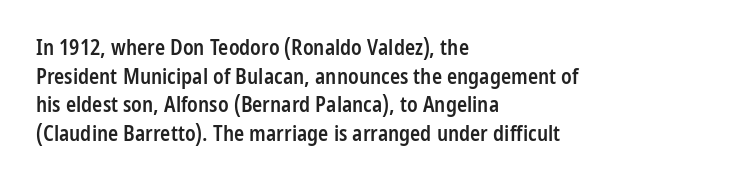
{"italic": "no", "bold": "semi", "underline": "no", "align": "left", "line_spacing": "normal", "line_spacing_ratio": 1.36, "letter_spacing": "normal", "letter_spacing_em": 0.0, "glyph_px": 21}
